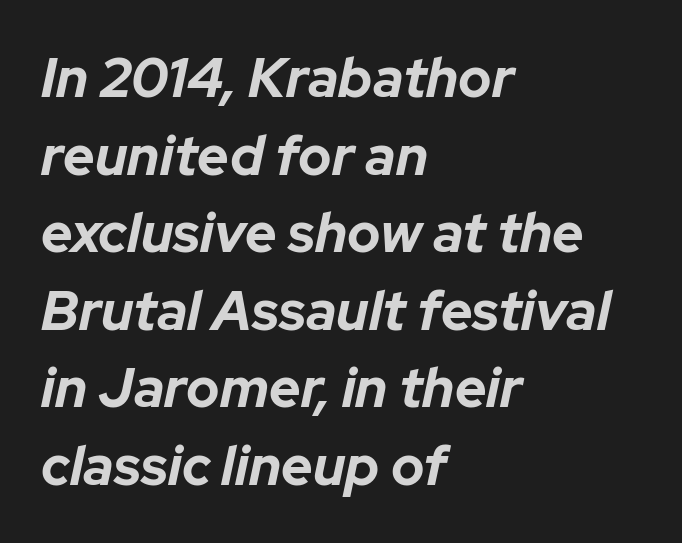
Q: Is the text bold? A: Yes.
Q: Is the text italic (slanted)? A: Yes, it leans right by about 12 degrees.
Q: Is the text underlined? A: No.
Q: How is the paragraph aligned? A: Left-aligned.
Q: Is the spacing between letters normal or unusually wide? A: Normal.
Q: Is the spacing between lines tight, normal or loose? A: Normal.
Q: Width (condensed, normal, or wide)? A: Normal.
Q: Stroke contrast? A: Low.
Q: x-height? A: Medium.
Q: Monospaced? A: No.
